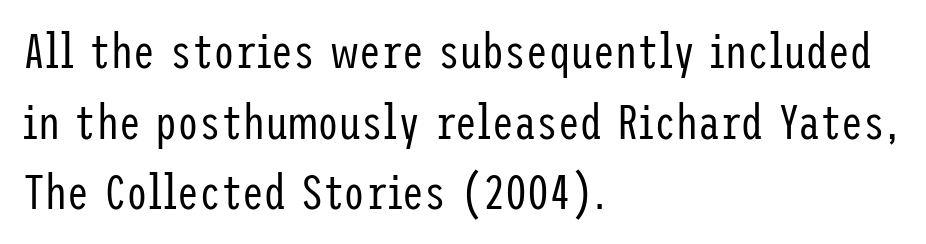
The image shows 49 px regular-weight, condensed sans-serif type, upright; set left-aligned, normal line spacing (1.44x), normal letter spacing, not underlined; low stroke contrast and a medium x-height.
